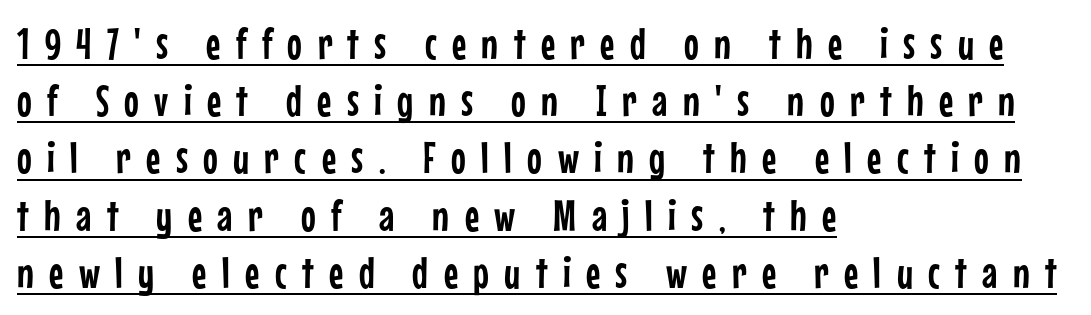
Q: Is the text italic (slanted)? A: No, it is upright.
Q: Is the typeface a serif or a sans-serif typeface? A: Sans-serif.
Q: Is the text underlined? A: Yes.
Q: How is the paragraph aligned? A: Left-aligned.
Q: Is the spacing between letters normal or unusually wide? A: Unusually wide.
Q: Is the spacing between lines tight, normal or loose? A: Normal.
Q: Width (condensed, normal, or wide)? A: Condensed.
Q: Stroke contrast? A: Low.
Q: x-height? A: Medium.
Q: Monospaced? A: No.
